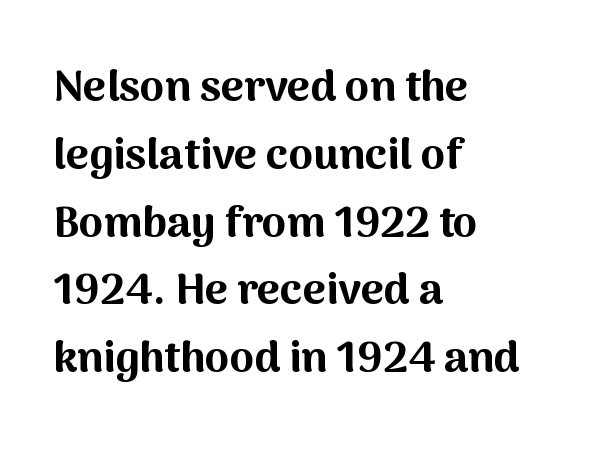
{"serif": "no", "italic": "no", "bold": "yes", "weight": "bold", "width": "normal", "stroke_contrast": "medium", "x_height": "medium", "monospaced": "no", "underline": "no", "align": "left", "line_spacing": "normal", "line_spacing_ratio": 1.54, "letter_spacing": "normal", "letter_spacing_em": 0.0, "glyph_px": 44}
